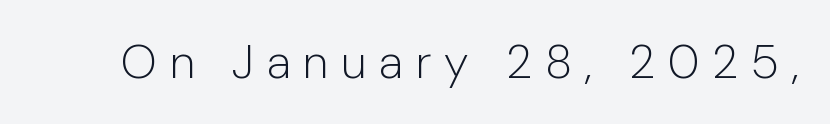
The image shows 47 px light sans-serif type, upright; set unusually wide letter spacing (+0.27 em), not underlined; low stroke contrast and a medium x-height.
